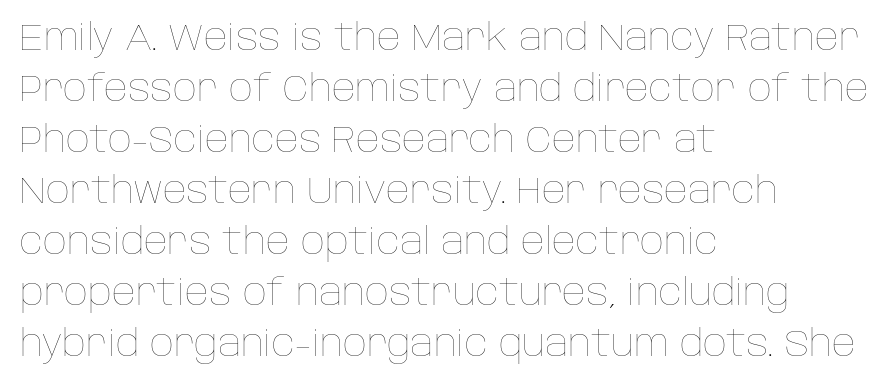
{"italic": "no", "bold": "no", "weight": "thin", "width": "normal", "stroke_contrast": "low", "x_height": "large", "monospaced": "no", "underline": "no", "align": "left", "line_spacing": "normal", "line_spacing_ratio": 1.38, "letter_spacing": "normal", "letter_spacing_em": 0.0, "glyph_px": 37}
